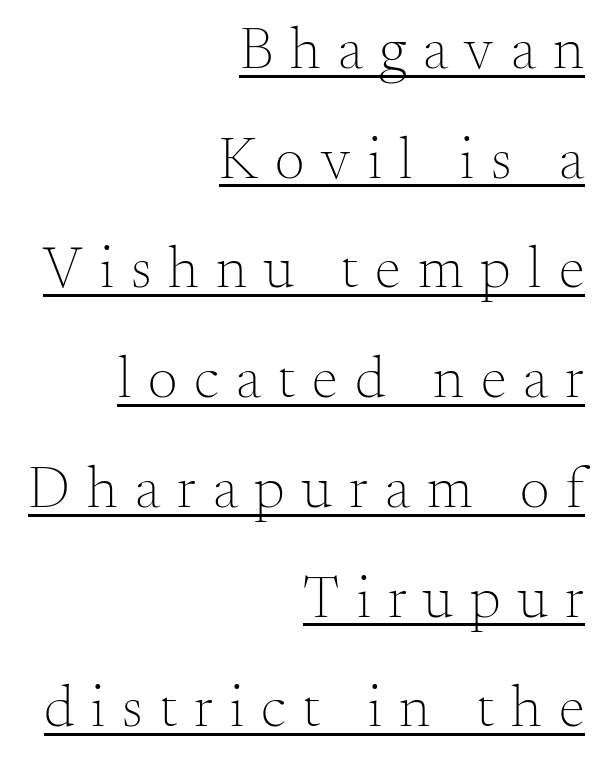
Q: Is the text bold? A: No.
Q: Is the text italic (slanted)? A: No, it is upright.
Q: Is the typeface a serif or a sans-serif typeface? A: Serif.
Q: Is the text underlined? A: Yes.
Q: How is the paragraph aligned? A: Right-aligned.
Q: Is the spacing between letters normal or unusually wide? A: Unusually wide.
Q: Width (condensed, normal, or wide)? A: Normal.
Q: Stroke contrast? A: Medium.
Q: x-height? A: Small.
Q: Monospaced? A: No.
